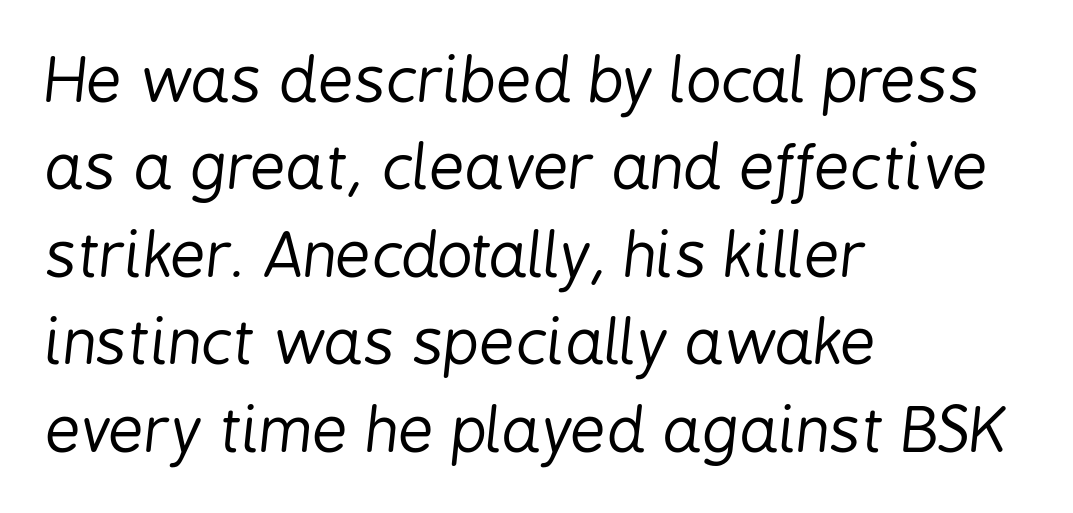
{"italic": "yes", "lean": "right", "slant_degrees": 6, "bold": "no", "weight": "regular", "width": "condensed", "stroke_contrast": "low", "x_height": "medium", "monospaced": "no", "underline": "no", "align": "left", "line_spacing": "normal", "line_spacing_ratio": 1.41, "letter_spacing": "normal", "letter_spacing_em": 0.0, "glyph_px": 62}
